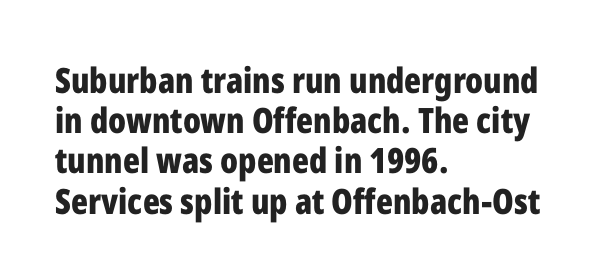
{"serif": "no", "italic": "no", "bold": "yes", "weight": "bold", "width": "condensed", "stroke_contrast": "low", "x_height": "medium", "monospaced": "no", "underline": "no", "align": "left", "line_spacing": "tight", "line_spacing_ratio": 1.15, "letter_spacing": "normal", "letter_spacing_em": 0.0, "glyph_px": 35}
